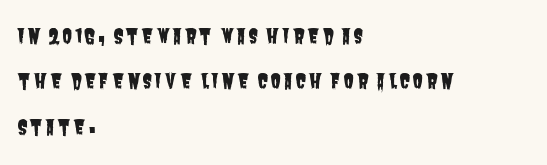
The setting favours the left margin, as ordinary paragraphs usually do. Any mark beneath the type? The region is blank. This block would shrink considerably if given ordinary leading; it's expanded now.
